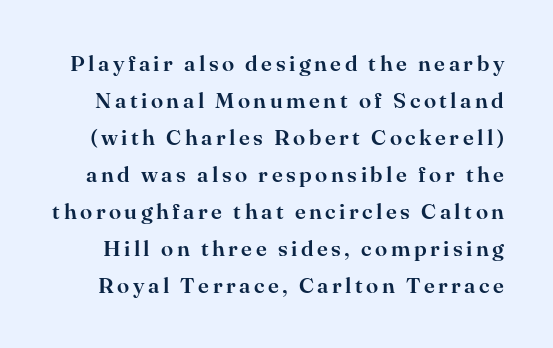
The image shows 22 px text type, upright; set normal line spacing (1.68x), not underlined.
